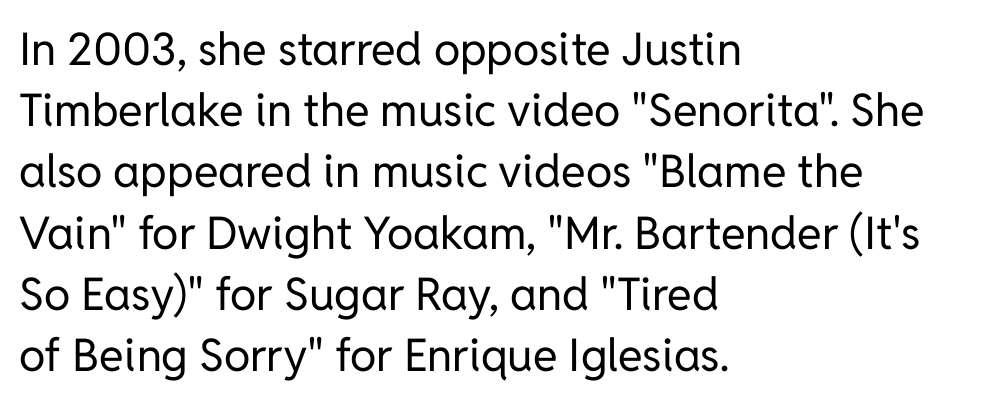
The image shows 45 px regular-weight sans-serif type, upright; set left-aligned, normal line spacing (1.36x), normal letter spacing, not underlined; low stroke contrast and a medium x-height.
